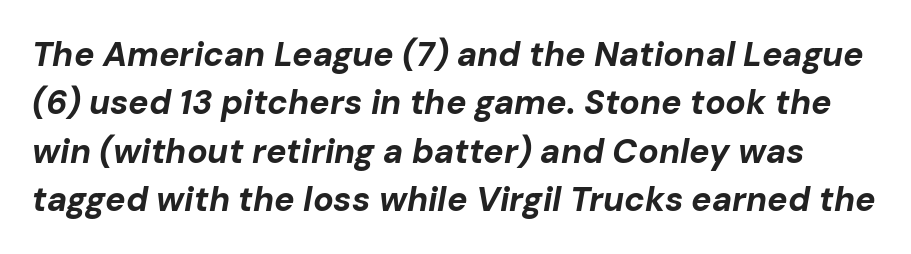
The image shows 34 px bold type, italic (leaning right); set normal line spacing (1.42x), normal letter spacing, not underlined; low stroke contrast and a medium x-height.
